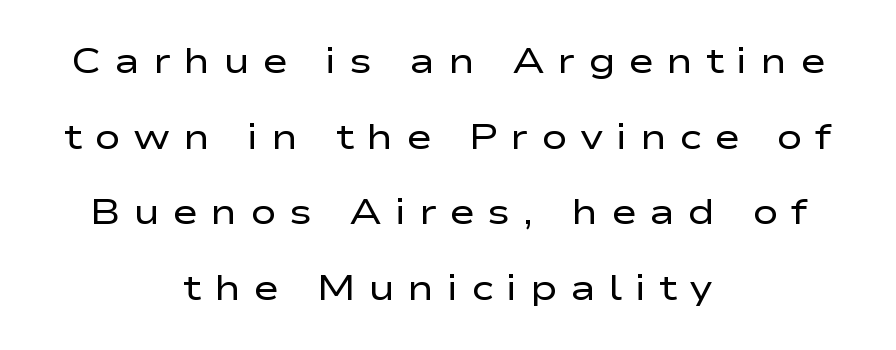
Is this a sans? Yes — the strokes have no serifs. Clear beneath every line of the passage. Proportional: the letters do not fall into vertical columns. This block would shrink considerably if given ordinary leading; it's expanded now. The lines are quadded center.
